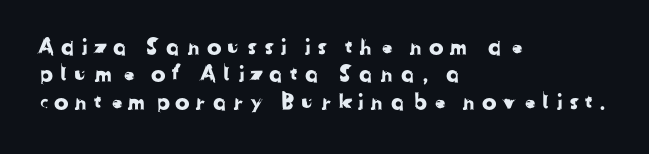
The specimen omits any rule beneath the text block's lines. These lines are set flush left with a ragged right edge. Tracking value appears strongly positive — letters spread wide.
